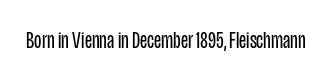
Q: Is the text bold? A: No.
Q: Is the text italic (slanted)? A: No, it is upright.
Q: Is the text underlined? A: No.
Q: Is the spacing between letters normal or unusually wide? A: Normal.
